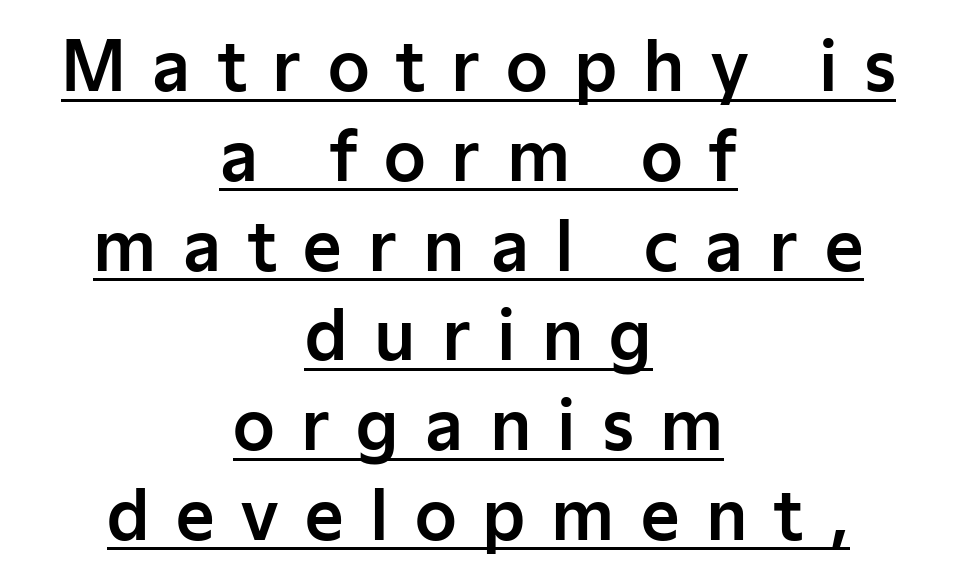
The image shows 67 px sans-serif type, upright; set centered, normal line spacing (1.34x), unusually wide letter spacing (+0.39 em), underlined; low stroke contrast and a medium x-height.
